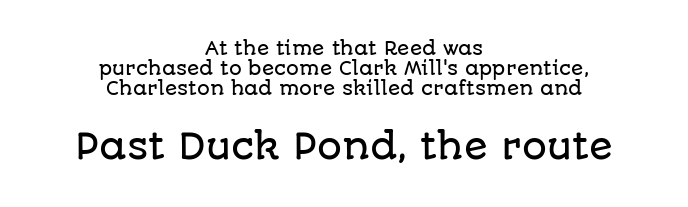
Think of a printed novel: that variable character pitch is what you see here. Here the glyphs are tracked normally, forming tight word shapes. Unmarked baselines from the first word to the last. The lines are packed closely together with very little leading. In terms of posture, this sample is upright. If you folded the block vertically in half, each line would mirror itself in length.
